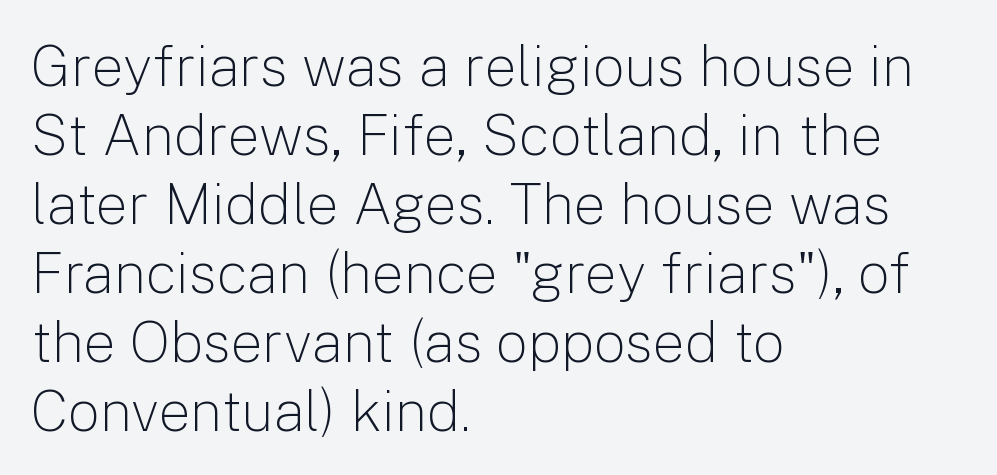
Q: Is the text bold? A: No.
Q: Is the text italic (slanted)? A: No, it is upright.
Q: Is the typeface a serif or a sans-serif typeface? A: Sans-serif.
Q: Is the text underlined? A: No.
Q: How is the paragraph aligned? A: Left-aligned.
Q: Is the spacing between letters normal or unusually wide? A: Normal.
Q: Width (condensed, normal, or wide)? A: Normal.
Q: Stroke contrast? A: Low.
Q: x-height? A: Medium.
Q: Monospaced? A: No.
